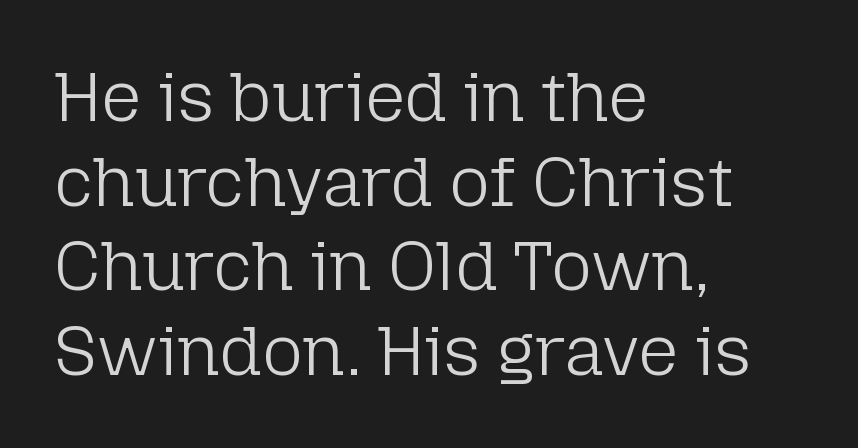
{"serif": "no", "italic": "no", "bold": "no", "weight": "light", "width": "normal", "stroke_contrast": "low", "x_height": "medium", "monospaced": "no", "underline": "no", "align": "left", "line_spacing_ratio": 1.21, "letter_spacing": "normal", "letter_spacing_em": 0.0, "glyph_px": 70}
